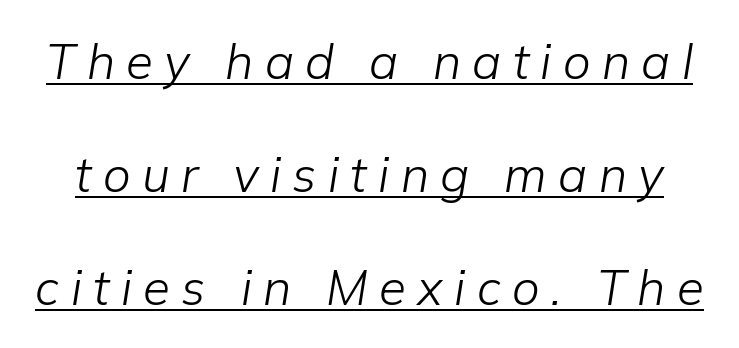
Q: Is the text bold? A: No.
Q: Is the text italic (slanted)? A: Yes, it leans right by about 9 degrees.
Q: Is the text underlined? A: Yes.
Q: Is the spacing between letters normal or unusually wide? A: Unusually wide.
Q: Is the spacing between lines tight, normal or loose? A: Loose.
Q: Width (condensed, normal, or wide)? A: Normal.
Q: Stroke contrast? A: Low.
Q: x-height? A: Medium.
Q: Monospaced? A: No.
